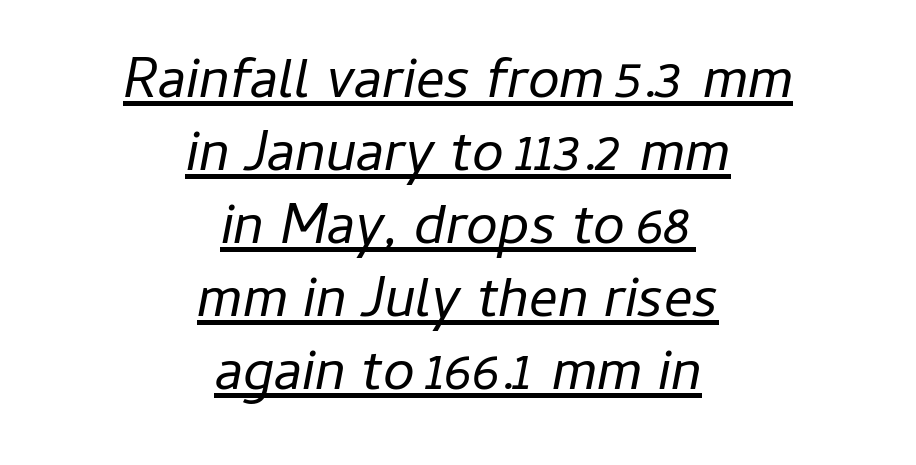
{"italic": "yes", "lean": "right", "slant_degrees": 11, "bold": "no", "weight": "regular", "width": "normal", "stroke_contrast": "low", "x_height": "medium", "monospaced": "no", "underline": "yes", "align": "center", "line_spacing": "normal", "line_spacing_ratio": 1.28, "letter_spacing": "normal", "letter_spacing_em": 0.0, "glyph_px": 57}
